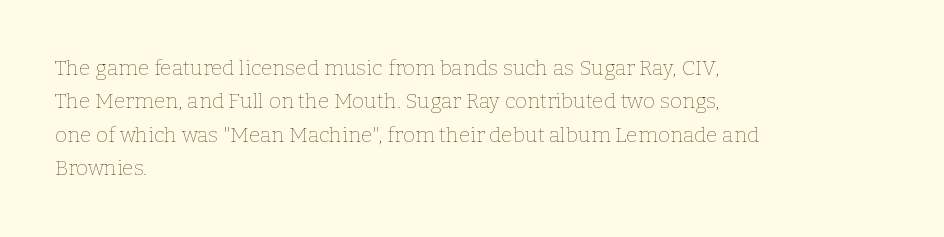
The image shows 21 px text type, upright; set left-aligned, normal line spacing (1.59x), normal letter spacing, not underlined.
